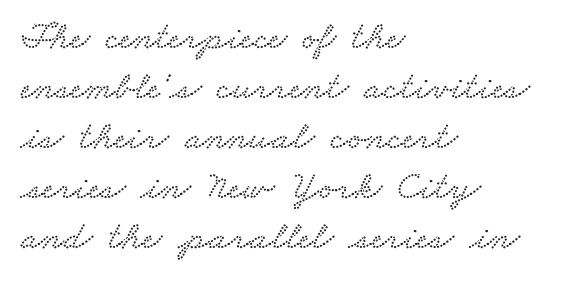
Q: Is the typeface a serif or a sans-serif typeface? A: Serif.
Q: Is the text underlined? A: No.
Q: How is the paragraph aligned? A: Left-aligned.
Q: Is the spacing between letters normal or unusually wide? A: Normal.
Q: Is the spacing between lines tight, normal or loose? A: Normal.
Q: Width (condensed, normal, or wide)? A: Wide.
Q: Stroke contrast? A: Low.
Q: x-height? A: Small.
Q: Monospaced? A: No.
